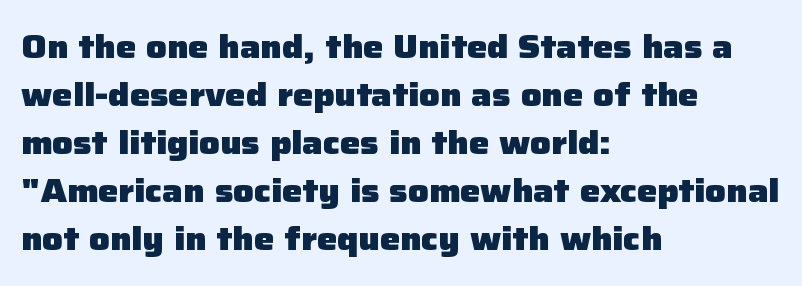
{"serif": "no", "italic": "no", "bold": "yes", "weight": "heavy", "width": "normal", "stroke_contrast": "low", "x_height": "medium", "monospaced": "no", "underline": "no", "align": "left", "line_spacing": "normal", "line_spacing_ratio": 1.5, "letter_spacing": "normal", "letter_spacing_em": 0.0, "glyph_px": 32}
